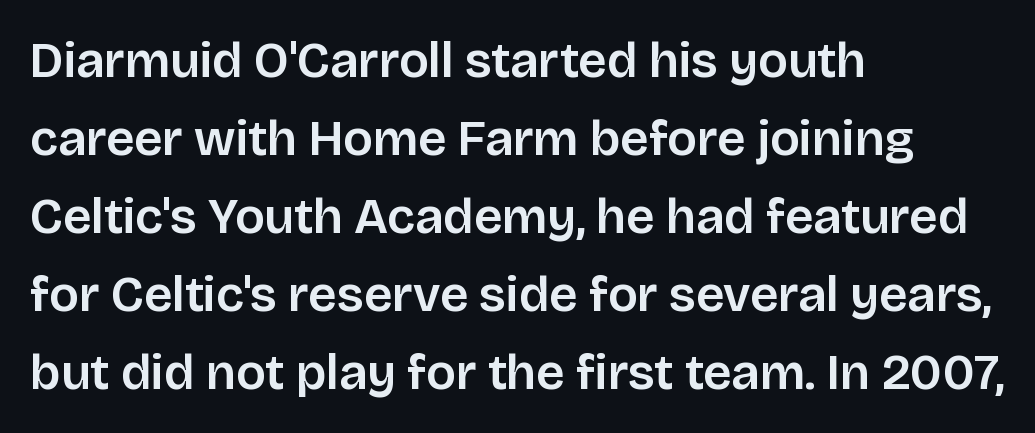
Characters remain perfectly vertical along every line. This rendering uses left alignment, leaving the right contour irregular. The passage shown stacks its lines at a standard gap. A bare baseline throughout the passage.
